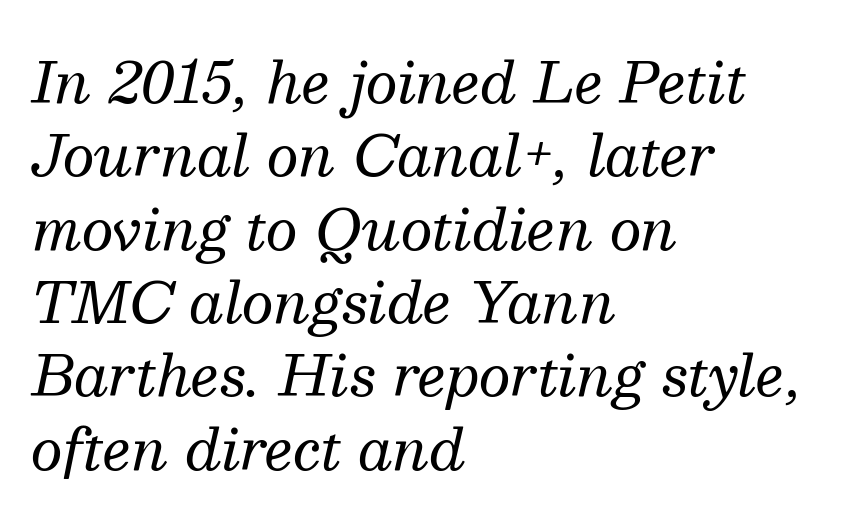
The image shows 56 px regular-weight serif type, italic (leaning right); set left-aligned, normal line spacing (1.31x), normal letter spacing, not underlined; medium stroke contrast and a medium x-height.
